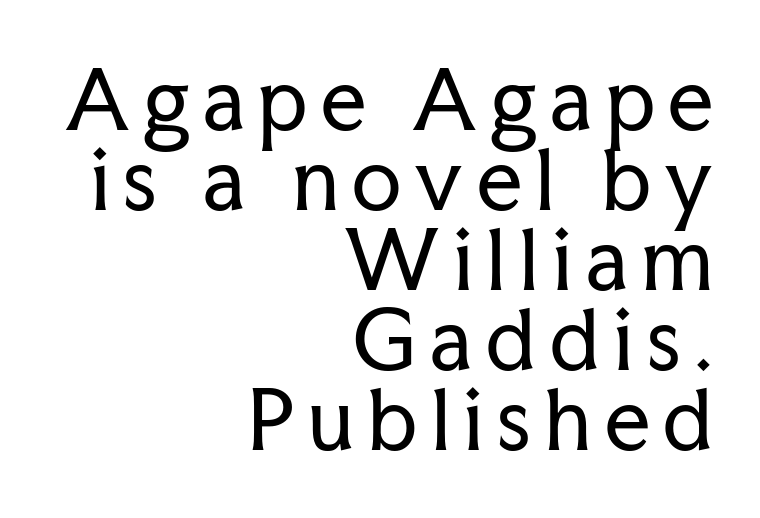
The image shows 80 px regular-weight serif type, upright; set right-aligned, tight line spacing (1.0x), not underlined; low stroke contrast and a medium x-height.
